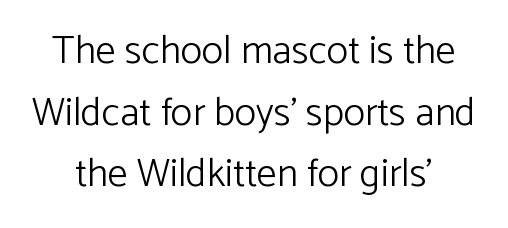
Q: Is the text bold? A: No.
Q: Is the text italic (slanted)? A: No, it is upright.
Q: Is the typeface a serif or a sans-serif typeface? A: Sans-serif.
Q: Is the text underlined? A: No.
Q: Is the spacing between letters normal or unusually wide? A: Normal.
Q: Is the spacing between lines tight, normal or loose? A: Normal.
Q: Width (condensed, normal, or wide)? A: Normal.
Q: Stroke contrast? A: Low.
Q: x-height? A: Medium.
Q: Monospaced? A: No.
